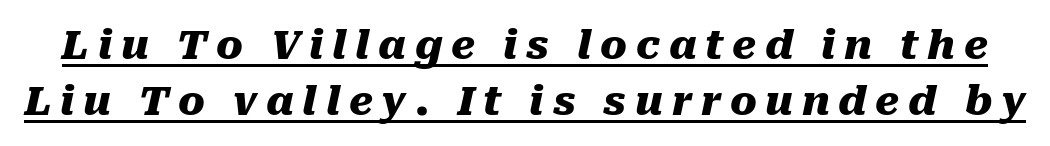
Q: Is the text bold? A: Yes.
Q: Is the text italic (slanted)? A: Yes, it leans right by about 10 degrees.
Q: Is the text underlined? A: Yes.
Q: Is the spacing between letters normal or unusually wide? A: Unusually wide.
Q: Is the spacing between lines tight, normal or loose? A: Normal.
Q: Width (condensed, normal, or wide)? A: Normal.
Q: Stroke contrast? A: Medium.
Q: x-height? A: Medium.
Q: Monospaced? A: No.
